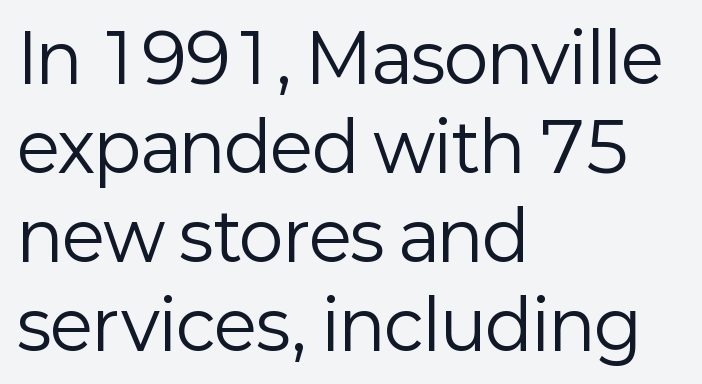
Q: Is the text bold? A: No.
Q: Is the text italic (slanted)? A: No, it is upright.
Q: Is the typeface a serif or a sans-serif typeface? A: Sans-serif.
Q: Is the text underlined? A: No.
Q: How is the paragraph aligned? A: Left-aligned.
Q: Is the spacing between letters normal or unusually wide? A: Normal.
Q: Is the spacing between lines tight, normal or loose? A: Normal.
Q: Width (condensed, normal, or wide)? A: Normal.
Q: Stroke contrast? A: Low.
Q: x-height? A: Medium.
Q: Monospaced? A: No.
